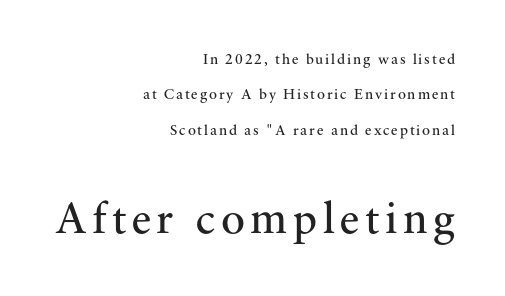
Does the leading feel generous? Absolutely, it's lavish. Line endings align vertically; line beginnings do not. Each stroke keeps to a modest, everyday thickness or less. No italicization has been applied; the sample stays upright.
